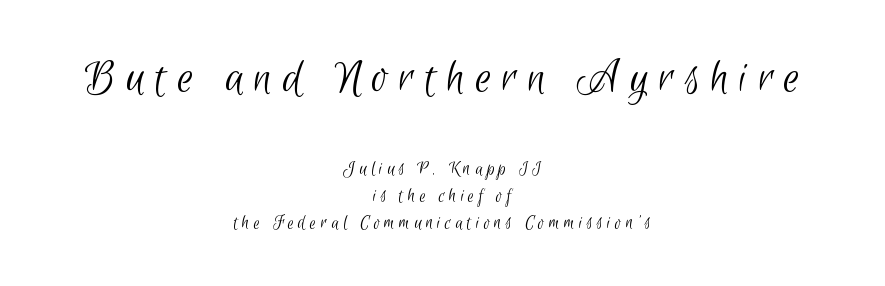
Q: Is the text bold? A: No.
Q: Is the typeface a serif or a sans-serif typeface? A: Sans-serif.
Q: Is the text underlined? A: No.
Q: How is the paragraph aligned? A: Centered.
Q: Is the spacing between letters normal or unusually wide? A: Unusually wide.
Q: Is the spacing between lines tight, normal or loose? A: Normal.
Q: Which block of text is set in a larger size, the first (top) or the second (bottom)? A: The first (top) one.
Q: Width (condensed, normal, or wide)? A: Condensed.
Q: Stroke contrast? A: Low.
Q: x-height? A: Small.
Q: Monospaced? A: No.
